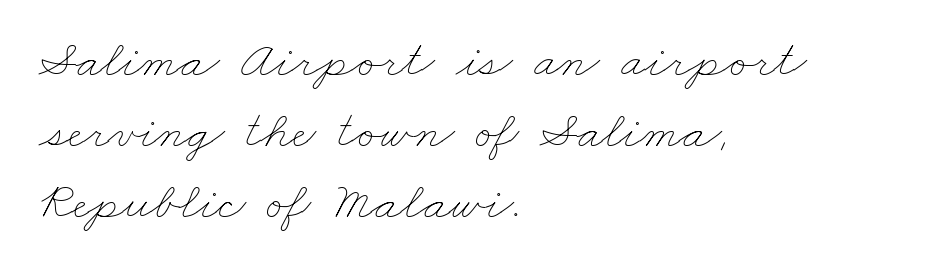
The image shows 53 px thin, wide type; set left-aligned, normal line spacing (1.34x), normal letter spacing, not underlined; low stroke contrast and a small x-height.
